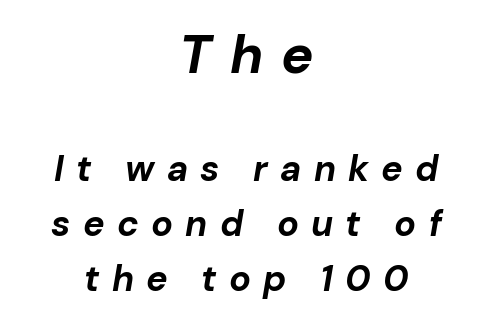
The image shows 54 px bold type, italic (leaning right); set centered, normal line spacing (1.53x), unusually wide letter spacing (+0.34 em), not underlined; the first (top) block is 1.5x larger; low stroke contrast and a medium x-height.
